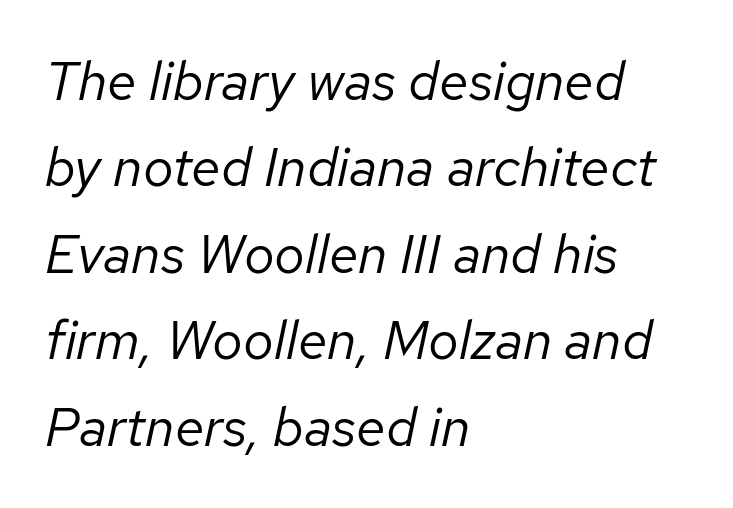
Q: Is the text bold? A: No.
Q: Is the text italic (slanted)? A: Yes, it leans right by about 12 degrees.
Q: Is the text underlined? A: No.
Q: How is the paragraph aligned? A: Left-aligned.
Q: Is the spacing between letters normal or unusually wide? A: Normal.
Q: Is the spacing between lines tight, normal or loose? A: Normal.
Q: Width (condensed, normal, or wide)? A: Normal.
Q: Stroke contrast? A: Low.
Q: x-height? A: Medium.
Q: Monospaced? A: No.
